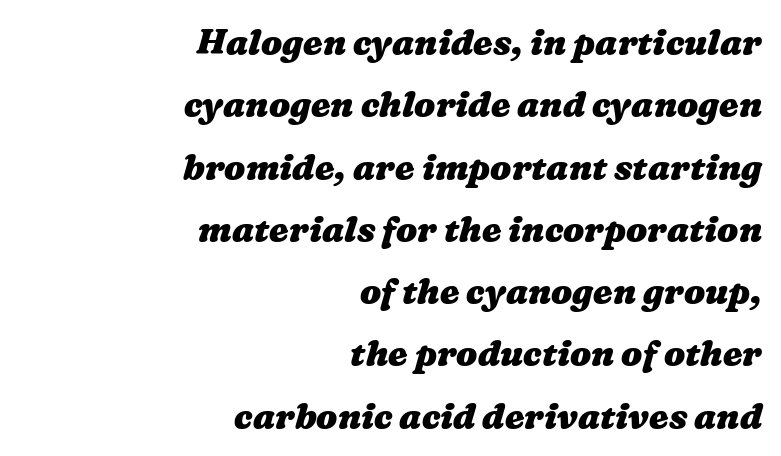
The image shows 35 px heavy, wide type; set right-aligned, line spacing 1.78x, normal letter spacing, not underlined; medium stroke contrast and a medium x-height.
